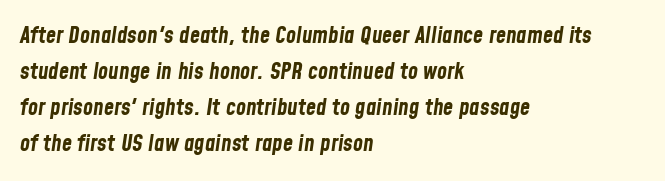
The image shows 23 px bold type, italic (leaning right); set left-aligned, normal line spacing (1.56x), normal letter spacing, not underlined.
